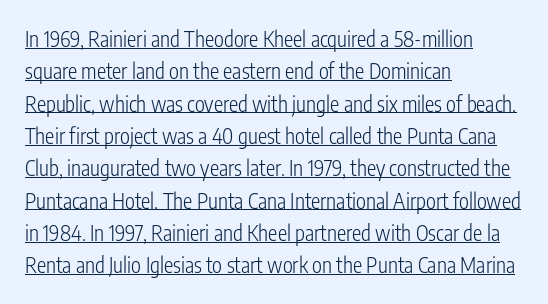
The image shows 21 px text type, upright; set left-aligned, normal line spacing (1.54x), normal letter spacing, underlined.
